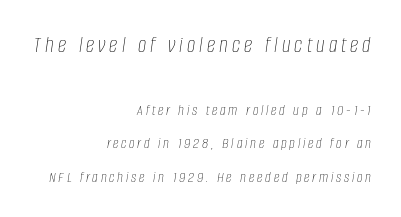
Q: Is the text bold? A: No.
Q: Is the text italic (slanted)? A: Yes, it leans right by about 8 degrees.
Q: Is the text underlined? A: No.
Q: How is the paragraph aligned? A: Right-aligned.
Q: Is the spacing between lines tight, normal or loose? A: Loose.
Q: Which block of text is set in a larger size, the first (top) or the second (bottom)? A: The first (top) one.
